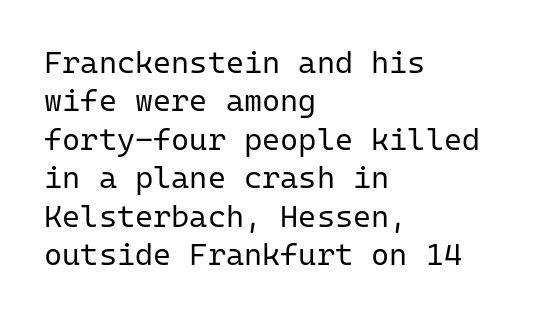
The image shows 31 px regular-weight sans-serif type, upright, monospaced; set left-aligned, line spacing 1.24x, normal letter spacing, not underlined; low stroke contrast and a medium x-height.
